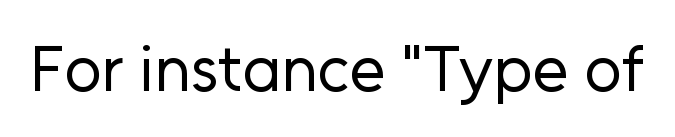
You can tell it's not italic because the verticals are truly vertical. Think of a printed novel: that variable character pitch is what you see here. This rendering employs a face without finishing strokes, i.e., a sans-serif. The area under the type is left untouched. On a weight scale, this lands at 450 or below.
